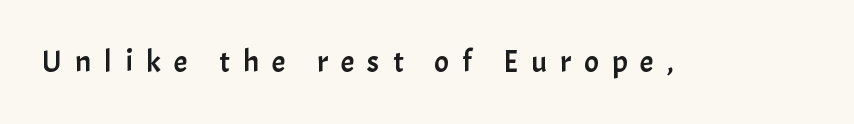
{"serif": "no", "italic": "no", "width": "normal", "stroke_contrast": "low", "x_height": "medium", "monospaced": "no", "underline": "no", "letter_spacing": "wide", "letter_spacing_em": 0.42, "glyph_px": 31}
